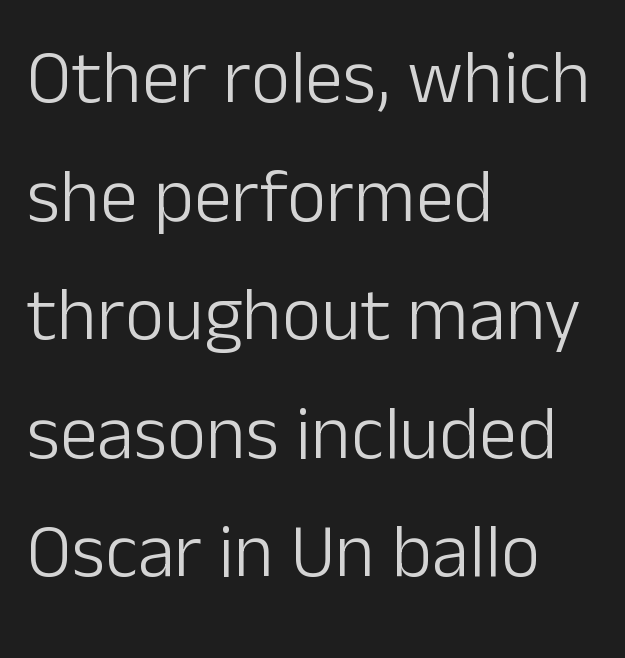
The image shows 76 px light sans-serif type, upright; set left-aligned, normal line spacing (1.56x), normal letter spacing, not underlined; low stroke contrast and a medium x-height.
